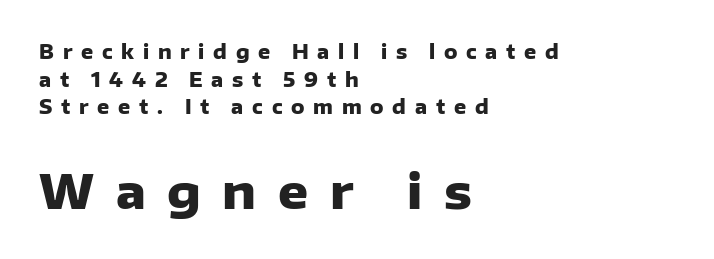
The rows are spaced the way most documents space them. Character widths vary here, with narrow letters taking less room than wide ones. The specimen reads as upright at a glance. Nothing sits at the stroke ends, so this counts as sans-serif.
